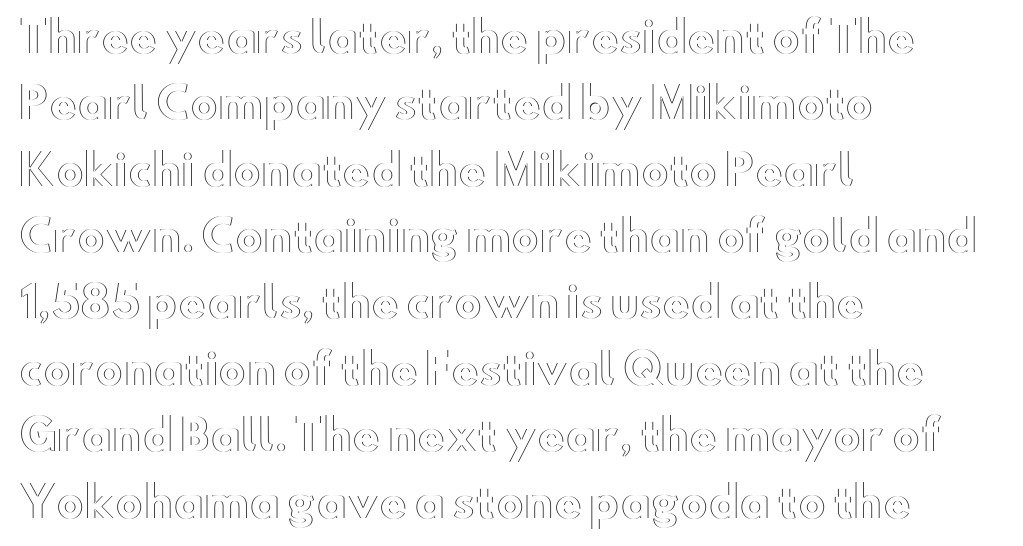
Q: Is the text italic (slanted)? A: No, it is upright.
Q: Is the text underlined? A: No.
Q: How is the paragraph aligned? A: Left-aligned.
Q: Is the spacing between letters normal or unusually wide? A: Normal.
Q: Is the spacing between lines tight, normal or loose? A: Normal.
Q: Width (condensed, normal, or wide)? A: Wide.
Q: x-height? A: Small.
Q: Monospaced? A: No.
